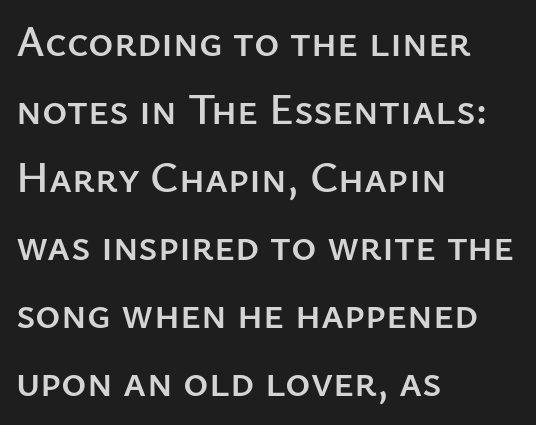
{"serif": "no", "italic": "no", "width": "normal", "stroke_contrast": "low", "x_height": "medium", "monospaced": "no", "underline": "no", "align": "left", "line_spacing": "normal", "line_spacing_ratio": 1.58, "letter_spacing": "normal", "letter_spacing_em": 0.0, "glyph_px": 43}
